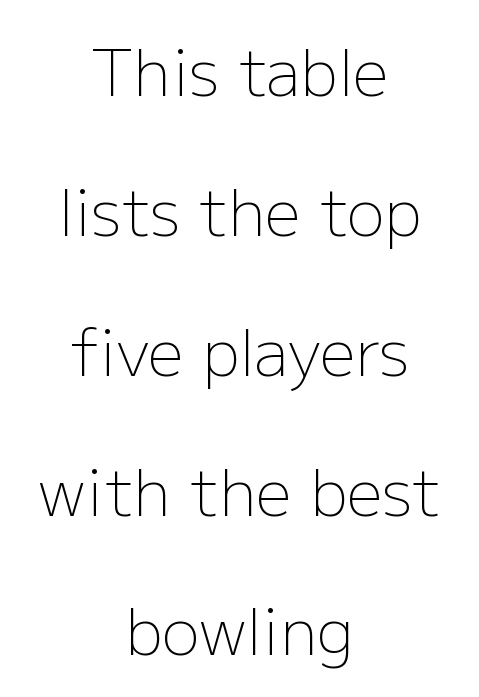
The image shows 63 px light sans-serif type, upright; set centered, loose line spacing (2.22x), normal letter spacing, not underlined; low stroke contrast and a medium x-height.
